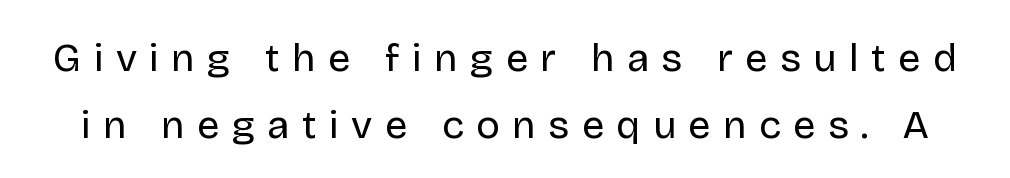
The rendering uses natural spacing where letterforms have individual widths. There is plenty of visible air inserted between adjacent glyphs. Underline: absent. Are there feet on the stems? There aren't — it's a sans. Normally led — the rows are evenly, conventionally spaced.
